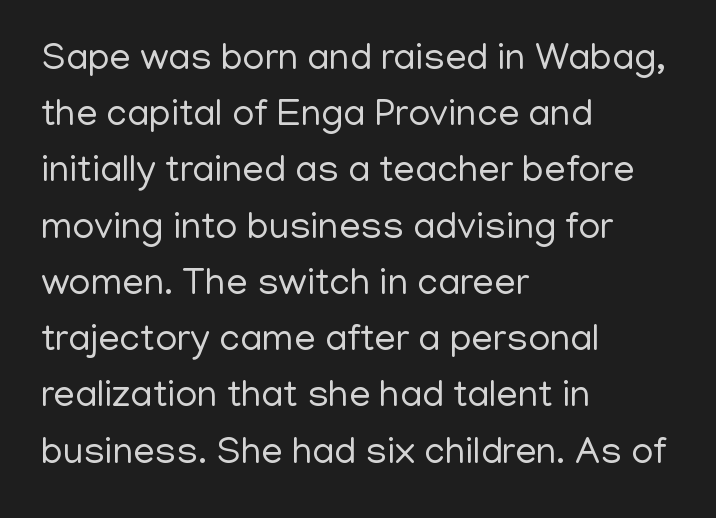
A roman cut, with each character standing at attention. The paragraph has a hard left edge and a soft right edge. This is not heavy type; no bold has been used. There is no visible air inserted between adjacent glyphs. Underline: absent. Notice how descenders clear the ascenders below comfortably — that's standard leading.
